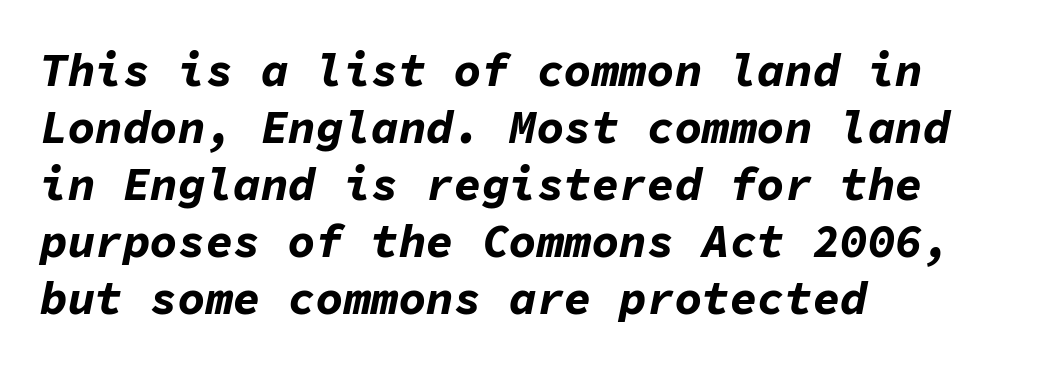
The font is running at its bold setting. The strip under each line holds only bare page. Here the glyphs are tracked normally, forming tight word shapes. Think of a typewriter: that constant character pitch is what you see here. Teacher's note: observe the even left margin — that is flush-left alignment.
